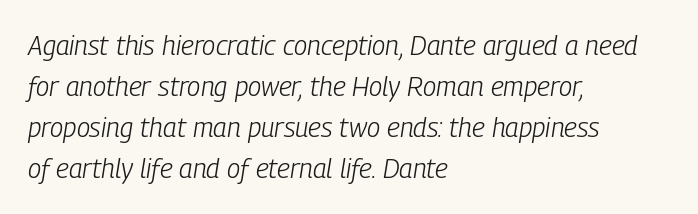
The image shows 27 px text type, italic (leaning right); set left-aligned, normal line spacing (1.52x), normal letter spacing, not underlined.
